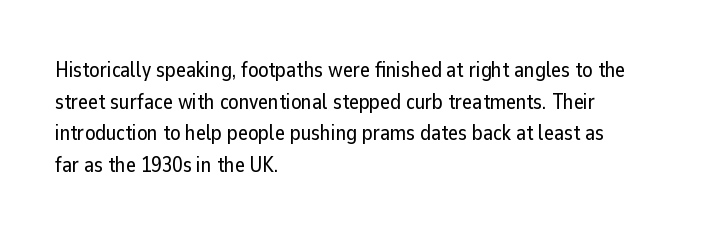
Q: Is the text italic (slanted)? A: No, it is upright.
Q: Is the text underlined? A: No.
Q: How is the paragraph aligned? A: Left-aligned.
Q: Is the spacing between letters normal or unusually wide? A: Normal.
Q: Is the spacing between lines tight, normal or loose? A: Normal.
